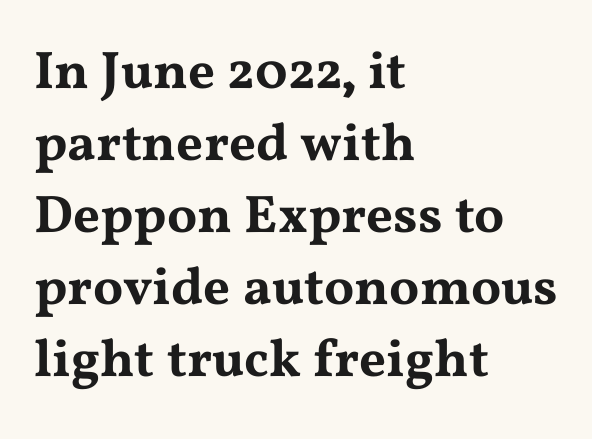
The image shows 53 px wide serif type, upright; set left-aligned, normal line spacing (1.36x), normal letter spacing, not underlined; medium stroke contrast and a medium x-height.
